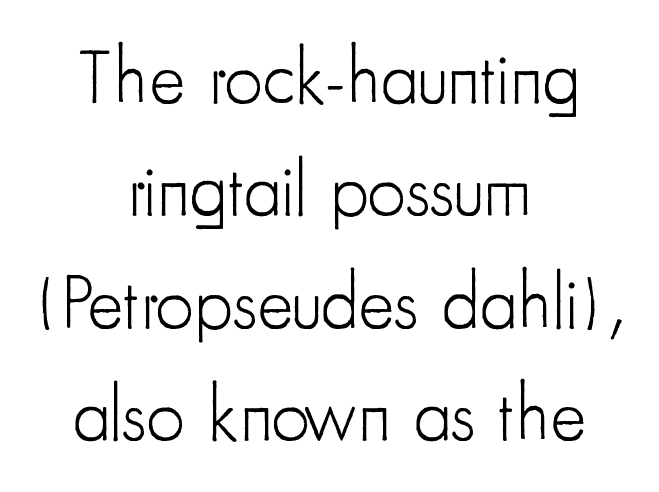
How would I describe the line gaps? Plain and ordinary. Think of a printed novel: that variable character pitch is what you see here. Note: no serifs on the glyphs. Heaviness? Minimal to ordinary, like unemphasized prose. Default kerning and tracking; the words read as compact shapes. Layout note: lines centered.
